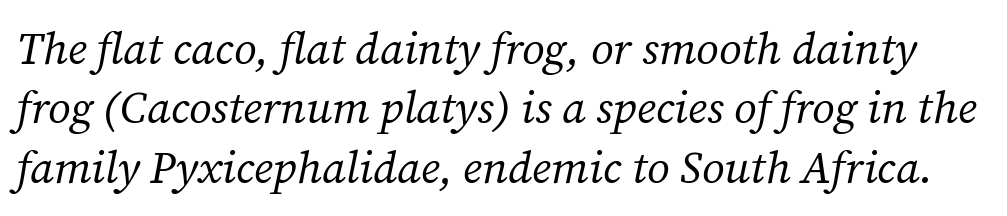
In terms of letterform style, serifs are clearly present. Short note: letters normally spaced. No word sits above an underline. Do the characters align in a grid? No, the font is proportional.
